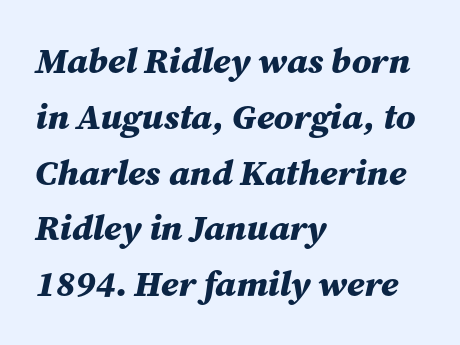
The leading is moderate, giving the passage an even texture. Descenders are the only things crossing below the line. Typesetter's note: full bold, strokes at maximum text heaviness. Horizontal alignment here is leftward, the default for most running prose. Yep, that's italic — everything's leaning.
